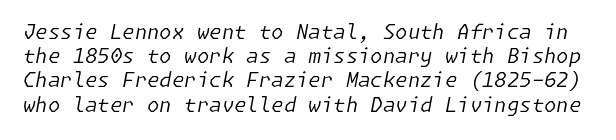
Q: Is the text bold? A: No.
Q: Is the text italic (slanted)? A: Yes, it leans right by about 11 degrees.
Q: Is the text underlined? A: No.
Q: Is the spacing between letters normal or unusually wide? A: Normal.
